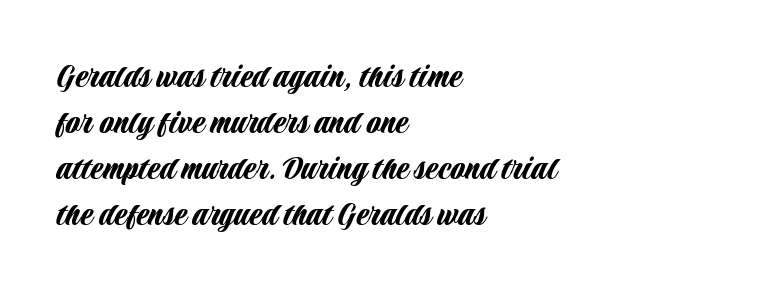
Q: Is the text italic (slanted)? A: Yes.
Q: Is the typeface a serif or a sans-serif typeface? A: Sans-serif.
Q: Is the text underlined? A: No.
Q: How is the paragraph aligned? A: Left-aligned.
Q: Is the spacing between letters normal or unusually wide? A: Normal.
Q: Width (condensed, normal, or wide)? A: Condensed.
Q: Stroke contrast? A: Low.
Q: x-height? A: Large.
Q: Monospaced? A: No.
